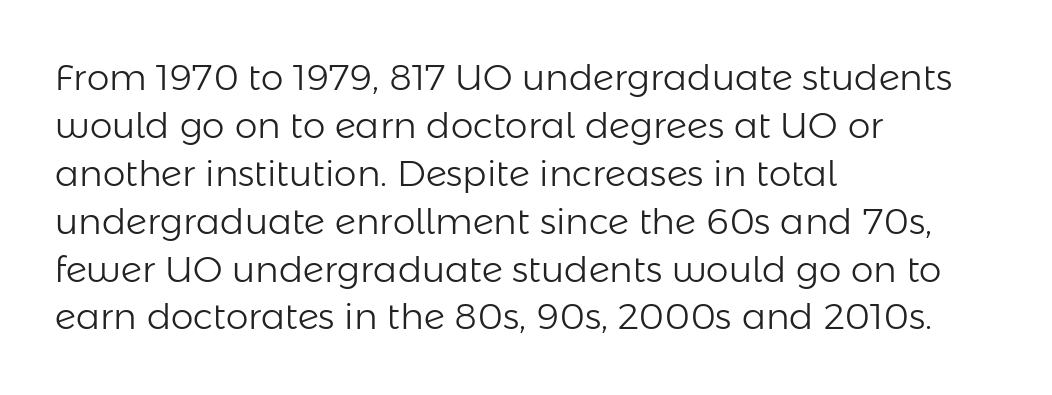
The image shows 36 px light sans-serif type, upright; set left-aligned, normal line spacing (1.33x), normal letter spacing, not underlined; low stroke contrast and a medium x-height.
